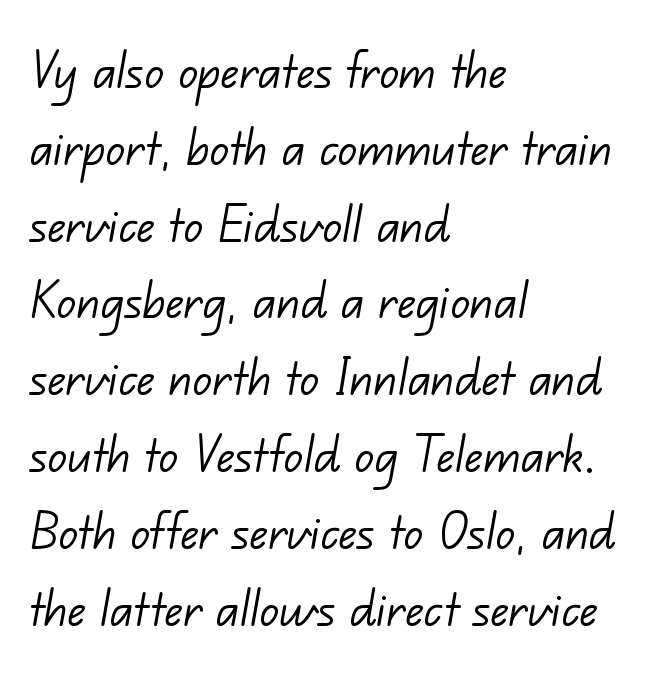
{"serif": "no", "bold": "no", "weight": "light", "width": "normal", "stroke_contrast": "low", "x_height": "small", "monospaced": "no", "underline": "no", "align": "left", "line_spacing": "normal", "line_spacing_ratio": 1.28, "letter_spacing": "normal", "letter_spacing_em": 0.0, "glyph_px": 60}
